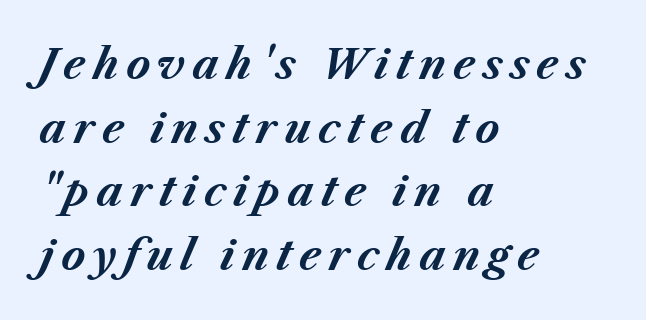
The specimen omits any rule beneath the text block's lines. The letters are slanted; this is an italic face. Caption: multi-line text, flush left, ragged right. The letters advance in unequal steps, a hallmark of proportional type. Honestly, the row spacing looks completely unremarkable.
